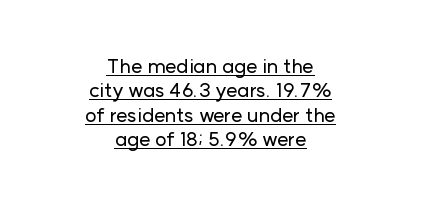
Check the space under the baseline: a stroke is drawn there. Short note: letters normally spaced. When letters stand straight like this, we call the style roman or upright. Leftover space on each line is divided equally before and after the words.
